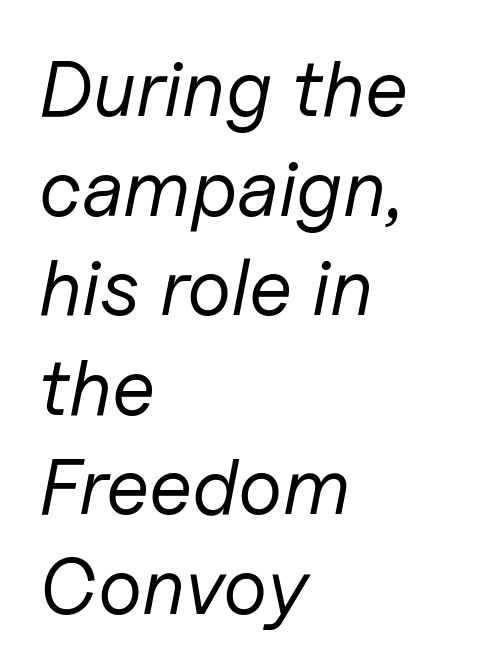
{"italic": "yes", "lean": "right", "slant_degrees": 11, "bold": "no", "weight": "regular", "width": "normal", "stroke_contrast": "low", "x_height": "medium", "monospaced": "no", "underline": "no", "align": "left", "line_spacing": "normal", "line_spacing_ratio": 1.26, "letter_spacing": "normal", "letter_spacing_em": 0.0, "glyph_px": 79}
